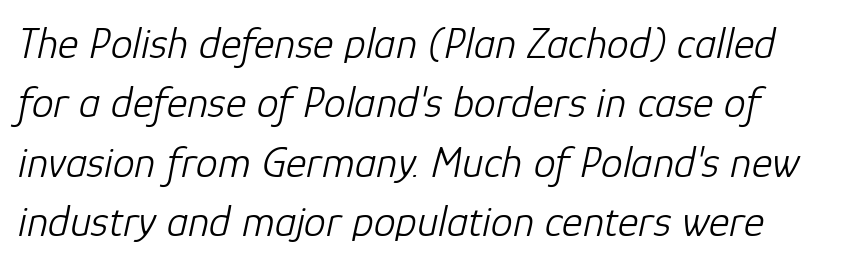
Q: Is the text bold? A: No.
Q: Is the text italic (slanted)? A: Yes, it leans right by about 12 degrees.
Q: Is the text underlined? A: No.
Q: Is the spacing between letters normal or unusually wide? A: Normal.
Q: Is the spacing between lines tight, normal or loose? A: Normal.
Q: Width (condensed, normal, or wide)? A: Normal.
Q: Stroke contrast? A: Low.
Q: x-height? A: Medium.
Q: Monospaced? A: No.
